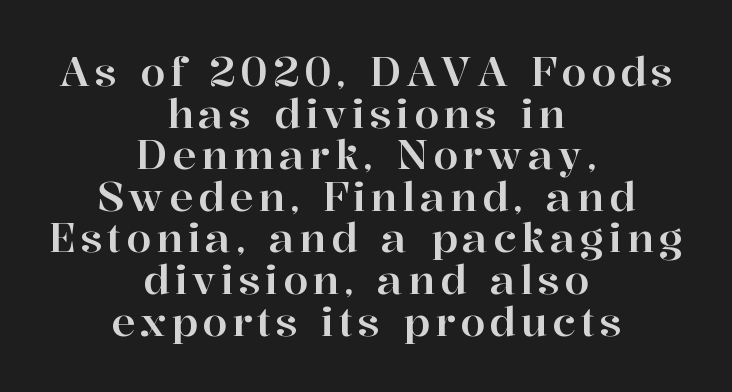
{"serif": "yes", "italic": "no", "width": "normal", "stroke_contrast": "high", "x_height": "medium", "monospaced": "no", "underline": "no", "align": "center", "line_spacing": "tight", "line_spacing_ratio": 1.04, "glyph_px": 40}
